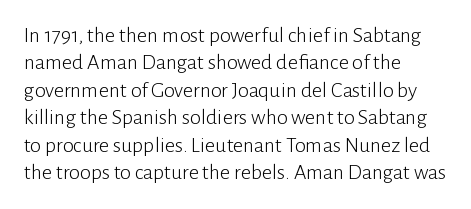
The image shows 22 px text type, upright; set left-aligned, normal line spacing (1.25x), normal letter spacing, not underlined.
